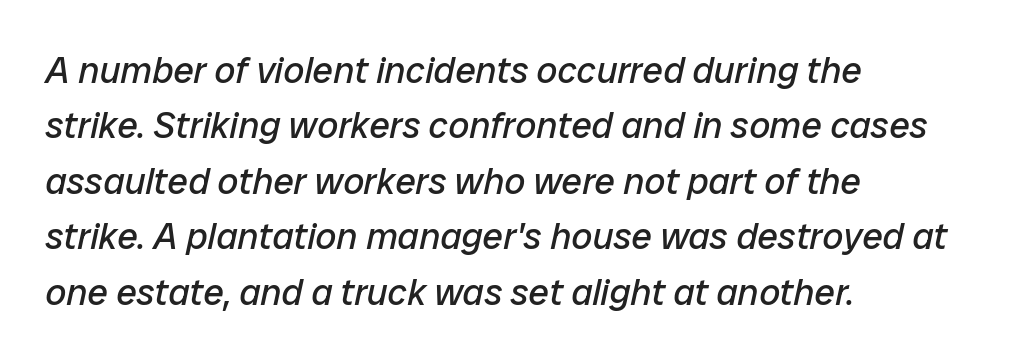
The image shows 37 px regular-weight type, italic (leaning right); set left-aligned, normal line spacing (1.5x), normal letter spacing, not underlined; low stroke contrast and a medium x-height.
